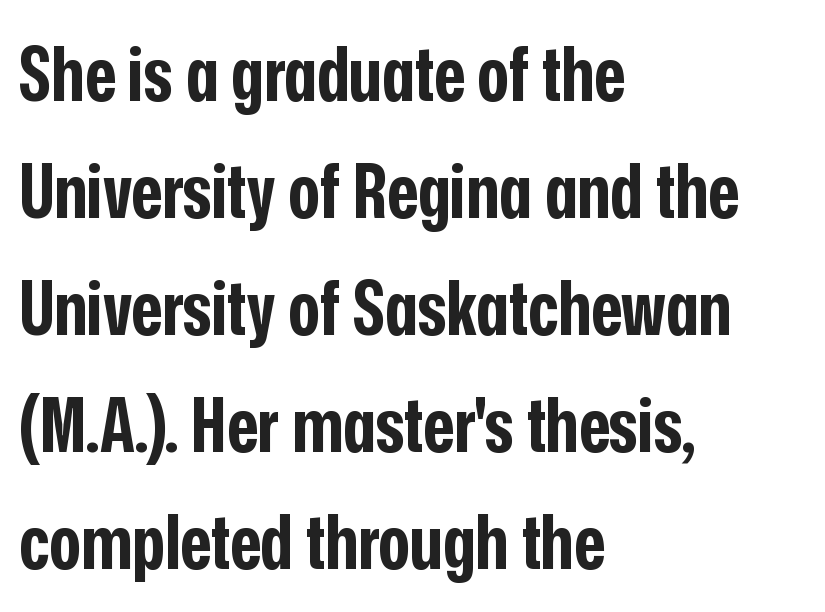
{"serif": "no", "italic": "no", "bold": "yes", "weight": "bold", "width": "condensed", "stroke_contrast": "low", "x_height": "medium", "monospaced": "no", "underline": "no", "align": "left", "line_spacing": "normal", "line_spacing_ratio": 1.56, "letter_spacing": "normal", "letter_spacing_em": 0.0, "glyph_px": 75}
